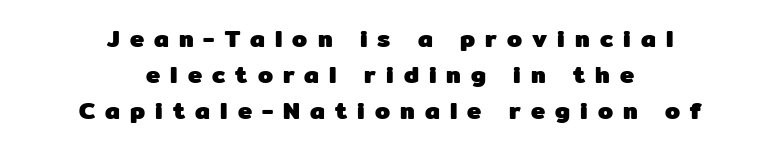
{"italic": "no", "bold": "yes", "underline": "no", "align": "center", "line_spacing": "normal", "line_spacing_ratio": 1.49, "letter_spacing": "wide", "letter_spacing_em": 0.42, "glyph_px": 24}
